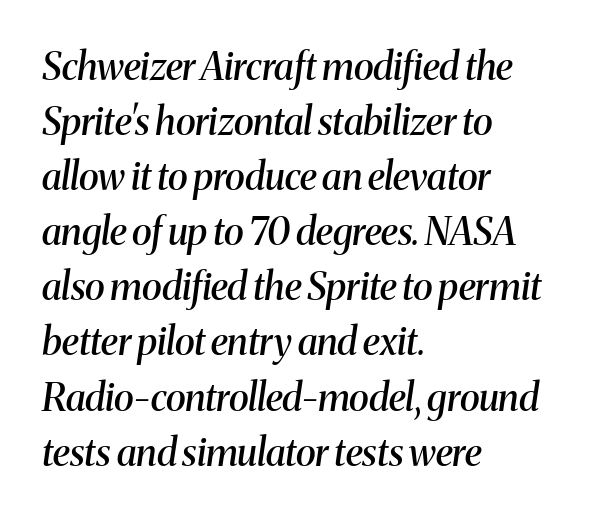
{"serif": "yes", "italic": "yes", "lean": "right", "slant_degrees": 8, "bold": "semi", "weight": "semibold", "width": "normal", "stroke_contrast": "medium", "x_height": "medium", "monospaced": "no", "underline": "no", "align": "left", "line_spacing": "normal", "line_spacing_ratio": 1.45, "letter_spacing": "normal", "letter_spacing_em": 0.0, "glyph_px": 38}
